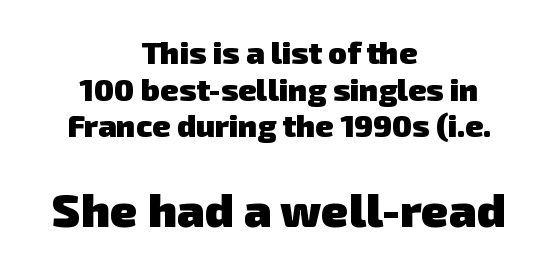
Q: Is the text bold? A: Yes.
Q: Is the typeface a serif or a sans-serif typeface? A: Sans-serif.
Q: Is the text underlined? A: No.
Q: How is the paragraph aligned? A: Centered.
Q: Is the spacing between letters normal or unusually wide? A: Normal.
Q: Which block of text is set in a larger size, the first (top) or the second (bottom)? A: The second (bottom) one.
Q: Width (condensed, normal, or wide)? A: Normal.
Q: Stroke contrast? A: Low.
Q: x-height? A: Medium.
Q: Monospaced? A: No.
